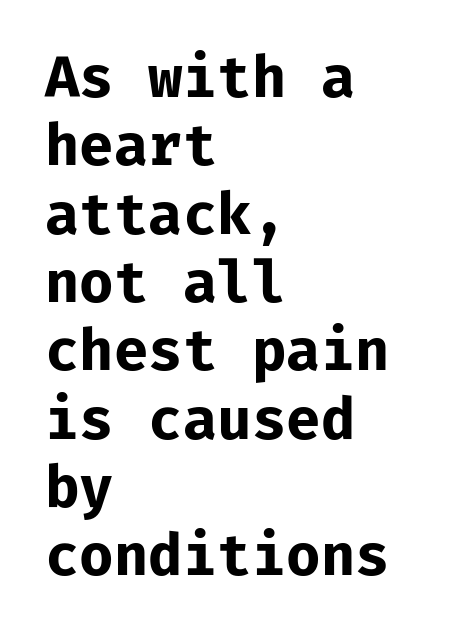
Q: Is the text bold? A: Yes.
Q: Is the text italic (slanted)? A: No, it is upright.
Q: Is the typeface a serif or a sans-serif typeface? A: Sans-serif.
Q: Is the text underlined? A: No.
Q: How is the paragraph aligned? A: Left-aligned.
Q: Is the spacing between letters normal or unusually wide? A: Normal.
Q: Width (condensed, normal, or wide)? A: Normal.
Q: Stroke contrast? A: Low.
Q: x-height? A: Medium.
Q: Monospaced? A: Yes.
